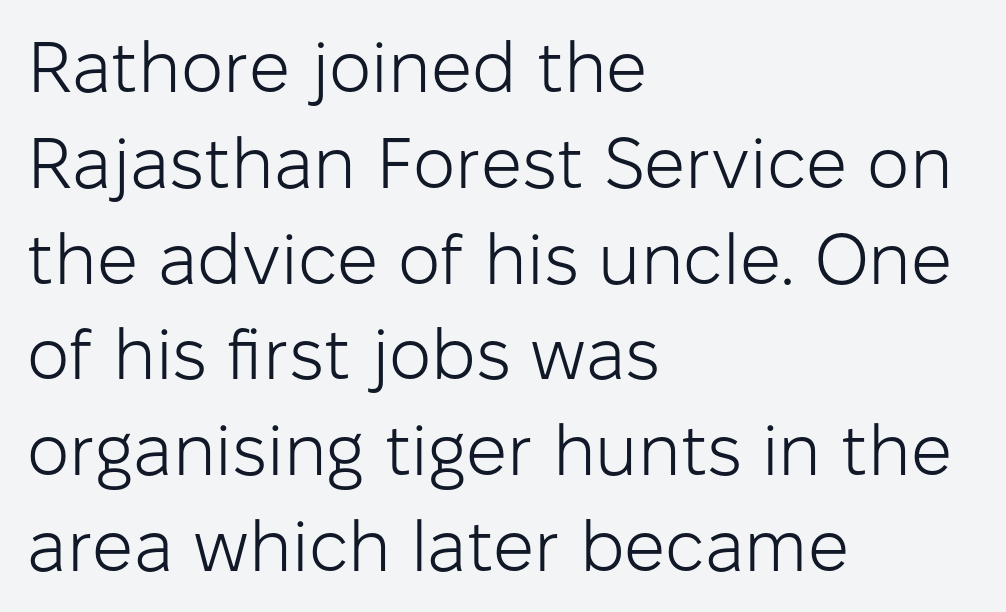
Observe the absence of serifs on each vertical stroke in this sample. The lettering stays uniformly vertical, giving the passage a roman look. Nobody drew a line under any word here. Whoever set this chose a conventional vertical rhythm. Does the copy run flush right? No — it runs flush left. Think standard paragraph weight, or any step lighter than that.
